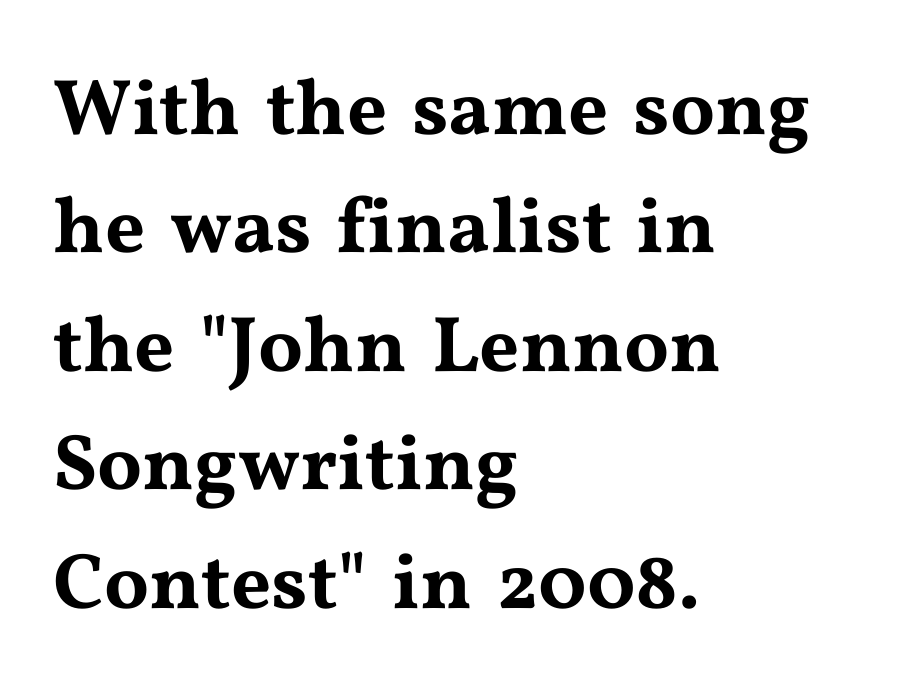
The image shows 79 px wide serif type, upright; set left-aligned, normal line spacing (1.5x), normal letter spacing, not underlined; medium stroke contrast and a medium x-height.
